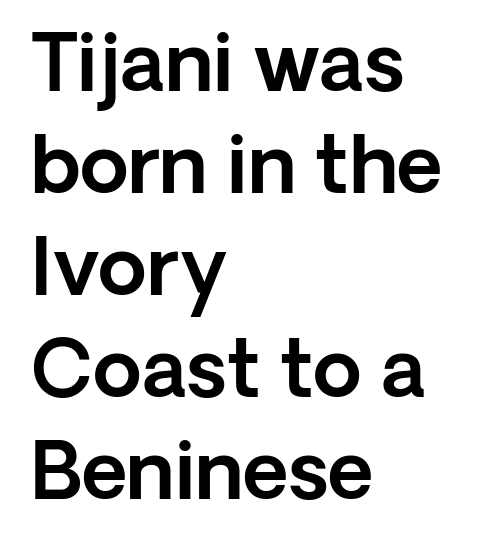
{"serif": "no", "italic": "no", "width": "normal", "x_height": "medium", "monospaced": "no", "underline": "no", "align": "left", "line_spacing": "normal", "line_spacing_ratio": 1.29, "letter_spacing": "normal", "letter_spacing_em": 0.0, "glyph_px": 79}
